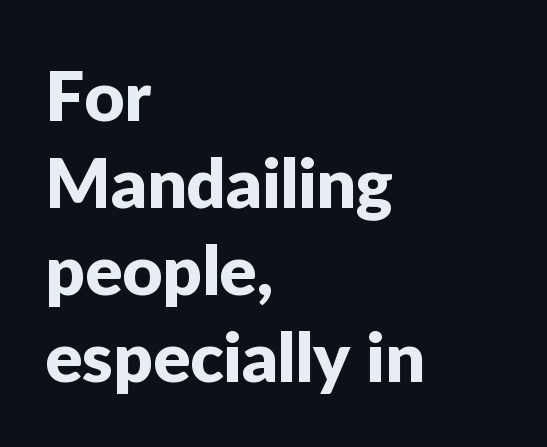
The image shows 69 px sans-serif type, upright; set left-aligned, normal line spacing (1.26x), normal letter spacing, not underlined; low stroke contrast and a medium x-height.
